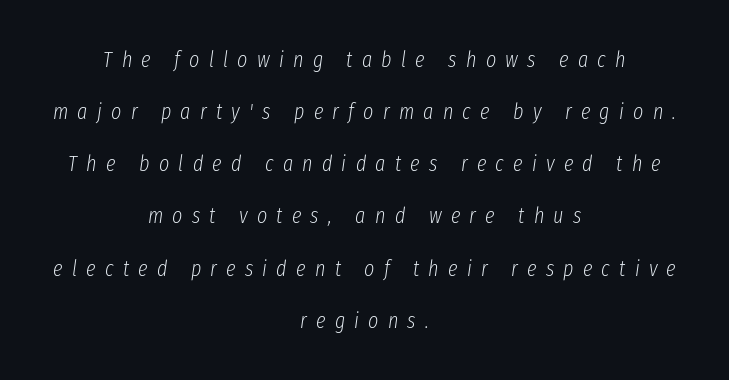
{"italic": "yes", "lean": "right", "slant_degrees": 8, "bold": "no", "underline": "no", "align": "center", "line_spacing": "loose", "line_spacing_ratio": 2.37, "letter_spacing": "wide", "letter_spacing_em": 0.42, "glyph_px": 22}
